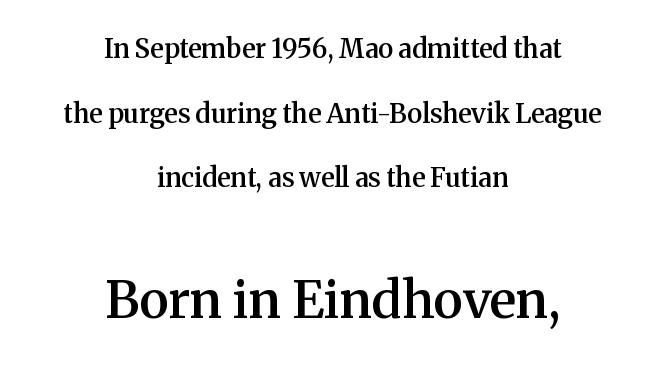
Unmarked baselines from the first word to the last. Inter-character spacing is left at the font's built-in metrics. This block would shrink considerably if given ordinary leading; it's expanded now. Size contrast runs from small at the top to large at the bottom.
